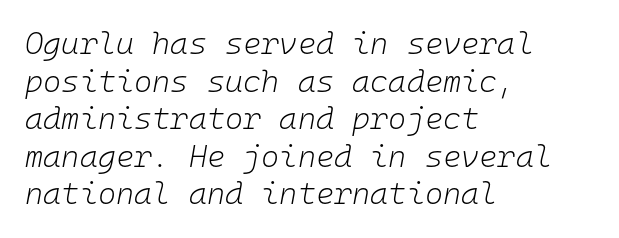
{"italic": "yes", "lean": "right", "slant_degrees": 10, "bold": "no", "weight": "light", "width": "normal", "stroke_contrast": "low", "x_height": "medium", "monospaced": "yes", "underline": "no", "align": "left", "line_spacing_ratio": 1.21, "letter_spacing": "normal", "letter_spacing_em": 0.0, "glyph_px": 31}
